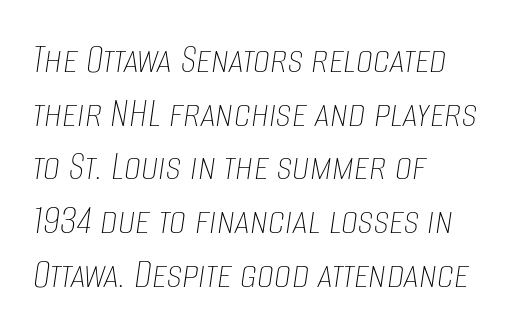
The font's italic variant was chosen for this text. The letters look calm and open, with moderate or lighter stems. Descender tails drop into unmarked territory. The rendering keeps characters at their native spacing.
